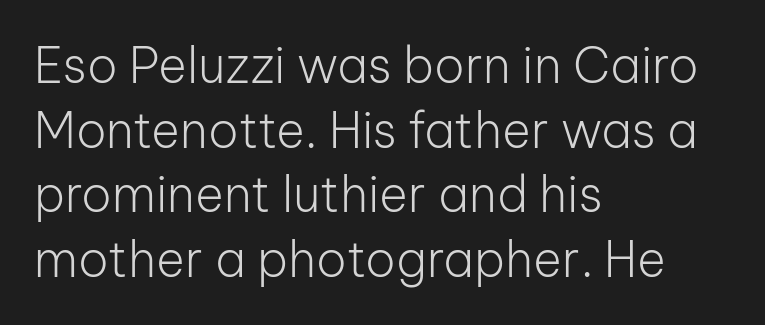
Alignment: flush left. Weight: in the light-to-regular range. Each letter's strokes conclude bluntly, with no projecting serifs. The baseline area is clear.
